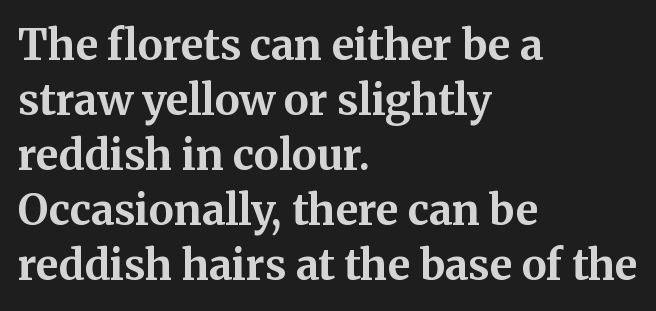
{"serif": "yes", "italic": "no", "bold": "yes", "weight": "bold", "width": "normal", "stroke_contrast": "medium", "x_height": "medium", "monospaced": "no", "underline": "no", "align": "left", "line_spacing": "normal", "line_spacing_ratio": 1.31, "letter_spacing": "normal", "letter_spacing_em": 0.0, "glyph_px": 42}
